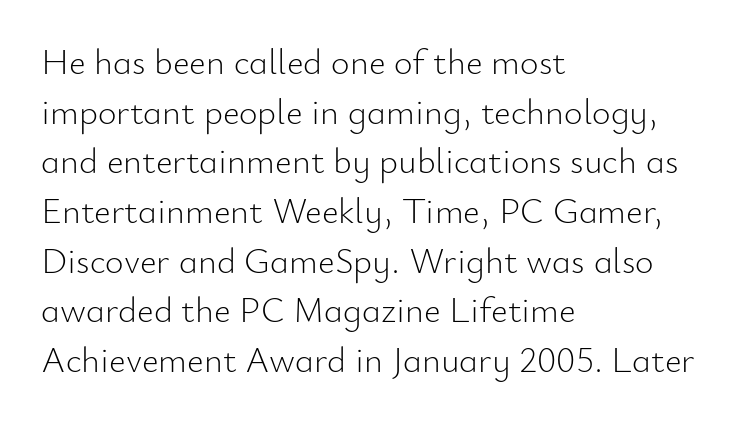
Horizontal alignment here is leftward, the default for most running prose. You could not count columns in this text — the font is proportionally spaced. There is no visible air inserted between adjacent glyphs. Ordinary non-slanted type is in use.
